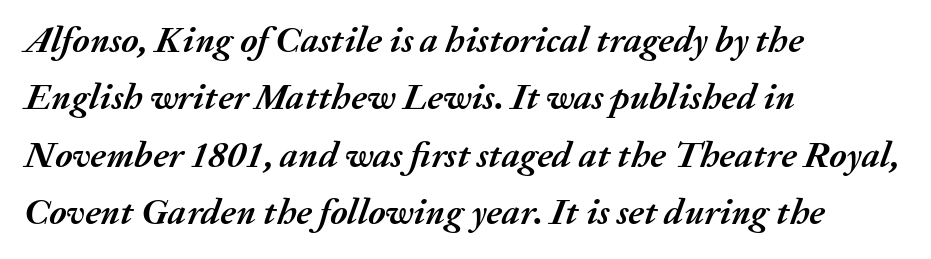
Q: Is the text bold? A: Yes.
Q: Is the text italic (slanted)? A: Yes, it leans right by about 20 degrees.
Q: Is the text underlined? A: No.
Q: How is the paragraph aligned? A: Left-aligned.
Q: Is the spacing between letters normal or unusually wide? A: Normal.
Q: Is the spacing between lines tight, normal or loose? A: Normal.
Q: Width (condensed, normal, or wide)? A: Normal.
Q: Stroke contrast? A: Medium.
Q: x-height? A: Medium.
Q: Monospaced? A: No.
